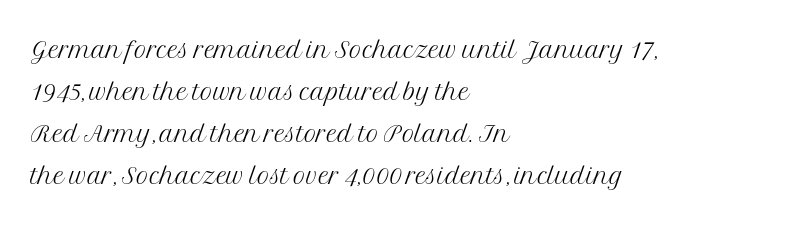
Q: Is the text bold? A: No.
Q: Is the text italic (slanted)? A: Yes.
Q: Is the typeface a serif or a sans-serif typeface? A: Serif.
Q: Is the text underlined? A: No.
Q: How is the paragraph aligned? A: Left-aligned.
Q: Is the spacing between letters normal or unusually wide? A: Normal.
Q: Width (condensed, normal, or wide)? A: Normal.
Q: Stroke contrast? A: Medium.
Q: x-height? A: Medium.
Q: Monospaced? A: No.
